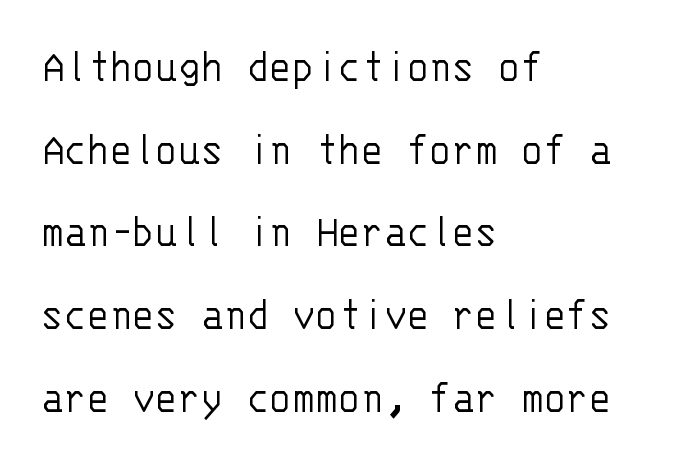
{"serif": "no", "italic": "no", "bold": "no", "weight": "light", "width": "normal", "stroke_contrast": "low", "x_height": "large", "monospaced": "yes", "underline": "no", "align": "left", "line_spacing_ratio": 1.76, "letter_spacing": "normal", "letter_spacing_em": 0.0, "glyph_px": 47}
